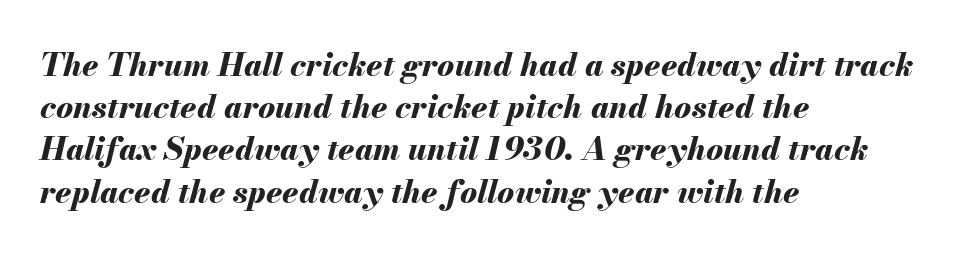
{"italic": "yes", "lean": "right", "slant_degrees": 13, "bold": "yes", "weight": "bold", "width": "normal", "stroke_contrast": "medium", "x_height": "small", "monospaced": "no", "underline": "no", "align": "left", "line_spacing": "normal", "line_spacing_ratio": 1.32, "letter_spacing": "normal", "letter_spacing_em": 0.0, "glyph_px": 32}
